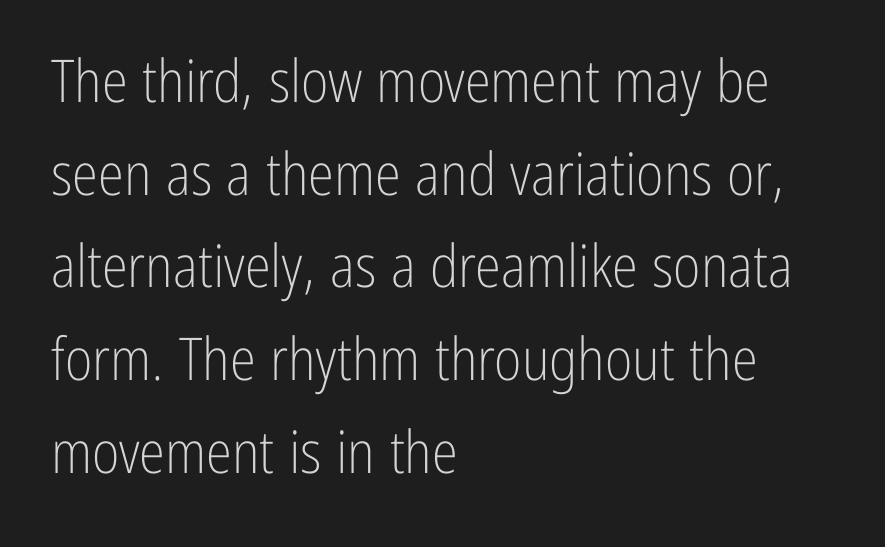
Q: Is the text bold? A: No.
Q: Is the text italic (slanted)? A: No, it is upright.
Q: Is the typeface a serif or a sans-serif typeface? A: Sans-serif.
Q: Is the text underlined? A: No.
Q: How is the paragraph aligned? A: Left-aligned.
Q: Is the spacing between letters normal or unusually wide? A: Normal.
Q: Is the spacing between lines tight, normal or loose? A: Normal.
Q: Width (condensed, normal, or wide)? A: Condensed.
Q: Stroke contrast? A: Low.
Q: x-height? A: Medium.
Q: Monospaced? A: No.
